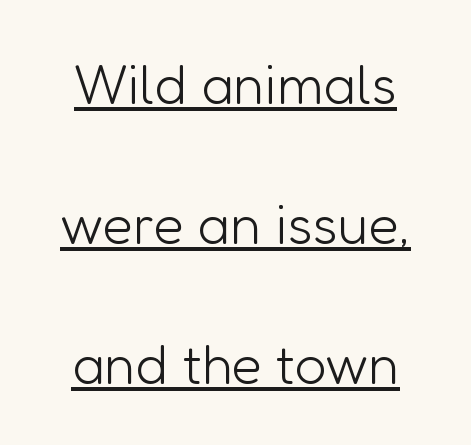
{"serif": "no", "italic": "no", "bold": "no", "weight": "light", "width": "normal", "stroke_contrast": "low", "x_height": "medium", "monospaced": "no", "underline": "yes", "line_spacing": "loose", "line_spacing_ratio": 2.5, "letter_spacing": "normal", "letter_spacing_em": 0.0, "glyph_px": 56}
